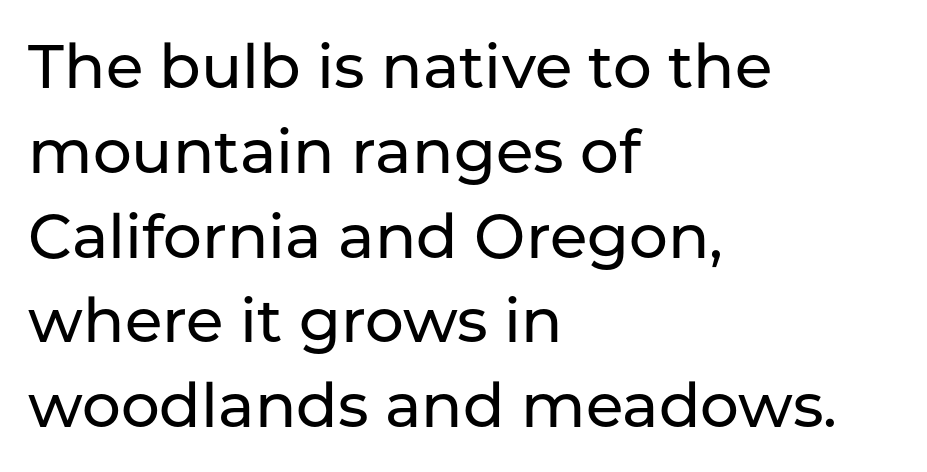
{"serif": "no", "italic": "no", "width": "normal", "stroke_contrast": "low", "x_height": "medium", "monospaced": "no", "underline": "no", "align": "left", "line_spacing": "normal", "line_spacing_ratio": 1.39, "letter_spacing": "normal", "letter_spacing_em": 0.0, "glyph_px": 61}
